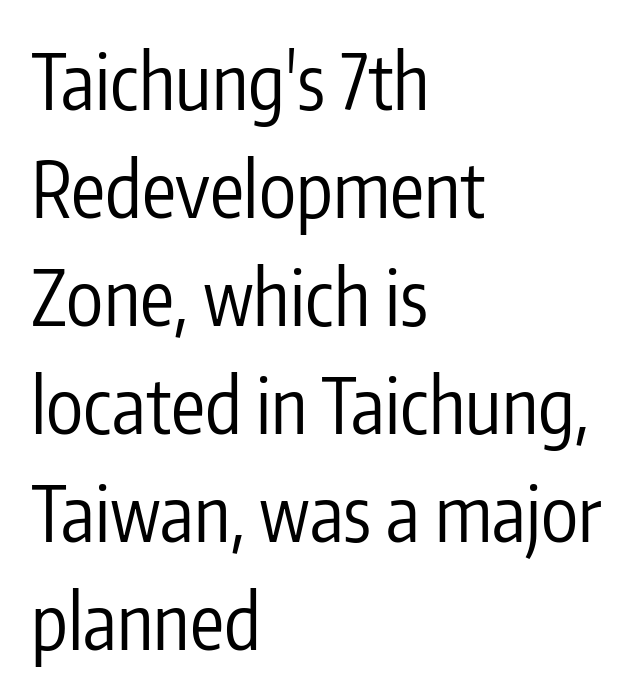
The image shows 76 px regular-weight, condensed sans-serif type, upright; set left-aligned, normal line spacing (1.42x), normal letter spacing, not underlined; low stroke contrast and a medium x-height.
